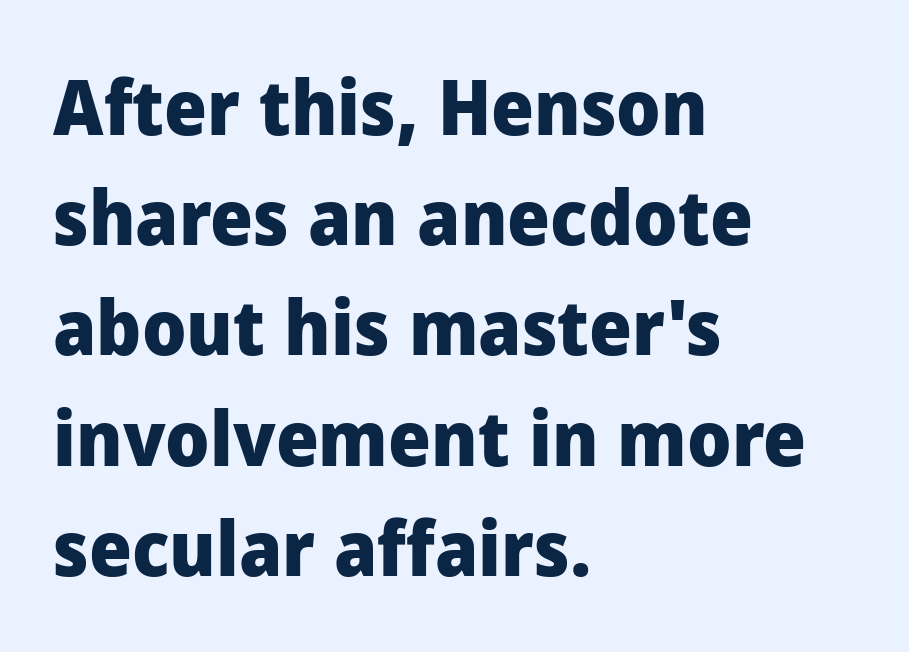
The image shows 76 px heavy sans-serif type, upright; set left-aligned, normal line spacing (1.45x), normal letter spacing, not underlined; low stroke contrast and a medium x-height.
